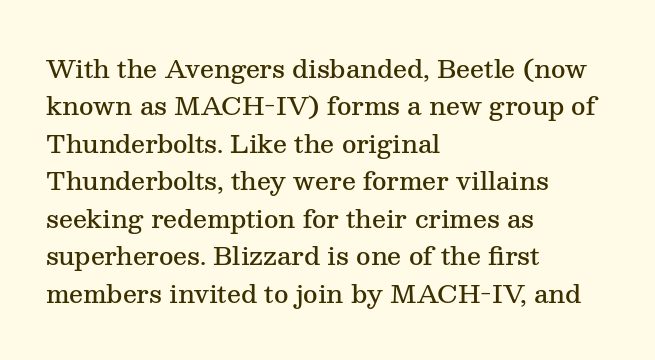
The image shows 25 px text type, upright; set left-aligned, normal line spacing (1.5x), normal letter spacing, not underlined.
